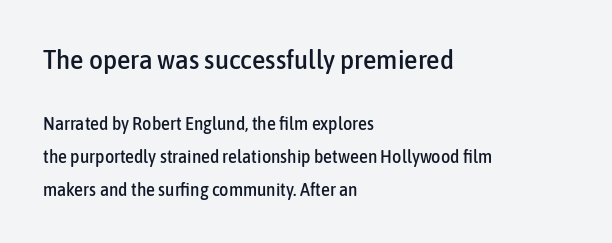
The image shows 27 px text type, upright; set left-aligned, line spacing 1.81x, normal letter spacing, not underlined; the first (top) block is 1.5x larger.
